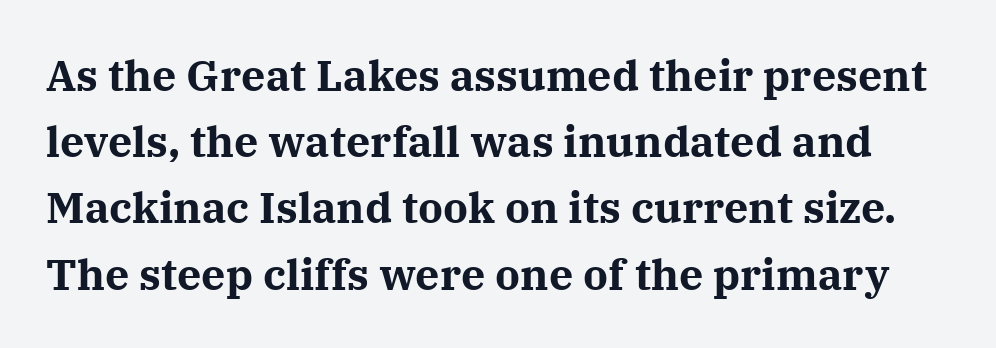
The image shows 43 px bold serif type, upright; set normal line spacing (1.54x), normal letter spacing, not underlined; medium stroke contrast and a medium x-height.
